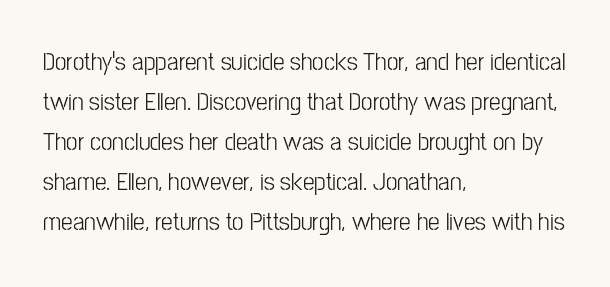
{"italic": "no", "underline": "no", "align": "left", "line_spacing": "normal", "line_spacing_ratio": 1.54, "letter_spacing": "normal", "letter_spacing_em": 0.0, "glyph_px": 26}
